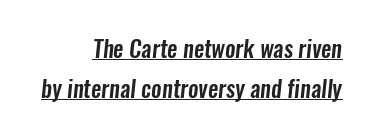
Q: Is the text underlined? A: Yes.
Q: How is the paragraph aligned? A: Right-aligned.
Q: Is the spacing between letters normal or unusually wide? A: Normal.
